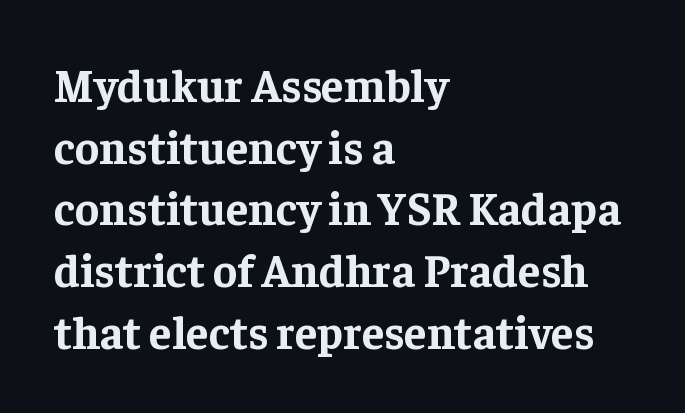
{"serif": "yes", "italic": "no", "bold": "yes", "weight": "bold", "width": "normal", "stroke_contrast": "low", "x_height": "medium", "monospaced": "no", "underline": "no", "align": "left", "line_spacing": "normal", "line_spacing_ratio": 1.34, "letter_spacing": "normal", "letter_spacing_em": 0.0, "glyph_px": 46}
